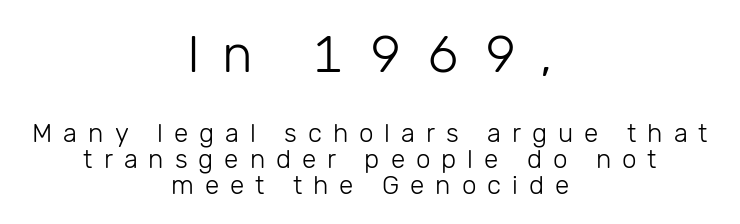
{"serif": "no", "italic": "no", "bold": "no", "weight": "light", "width": "normal", "stroke_contrast": "low", "x_height": "medium", "monospaced": "no", "underline": "no", "align": "center", "line_spacing": "tight", "line_spacing_ratio": 1.0, "letter_spacing": "wide", "letter_spacing_em": 0.42, "larger_block": "first", "size_ratio": 2.0, "glyph_px": 52}
